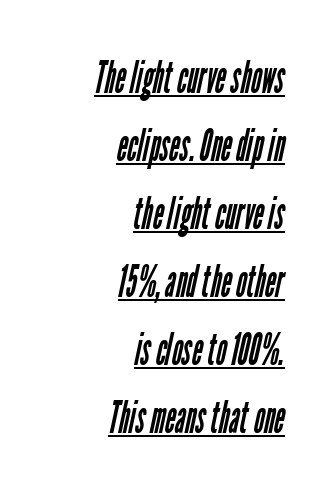
The image shows 45 px regular-weight, condensed sans-serif type; set right-aligned, normal line spacing (1.51x), normal letter spacing, underlined; low stroke contrast and a medium x-height.
